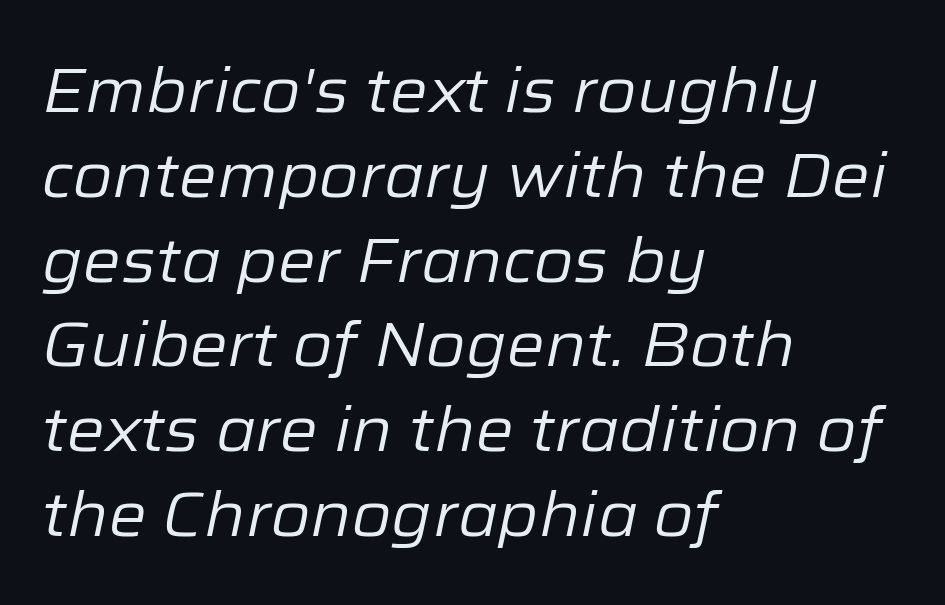
The image shows 61 px regular-weight type, italic (leaning right); set left-aligned, normal line spacing (1.39x), normal letter spacing, not underlined; low stroke contrast and a medium x-height.
